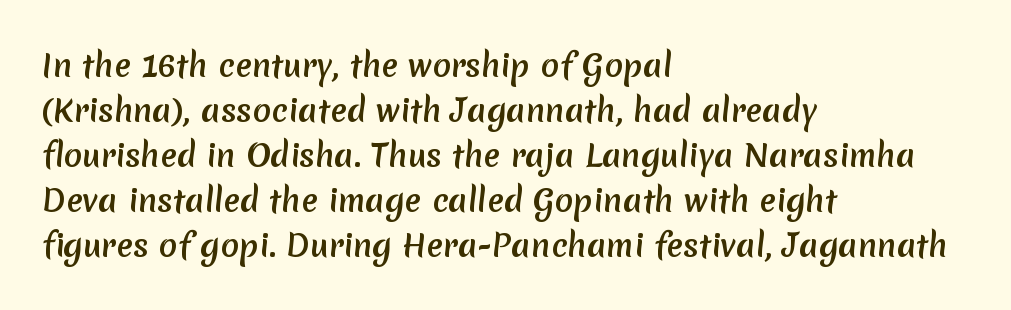
Q: Is the text bold? A: Yes.
Q: Is the typeface a serif or a sans-serif typeface? A: Sans-serif.
Q: Is the text underlined? A: No.
Q: How is the paragraph aligned? A: Left-aligned.
Q: Is the spacing between letters normal or unusually wide? A: Normal.
Q: Is the spacing between lines tight, normal or loose? A: Normal.
Q: Width (condensed, normal, or wide)? A: Normal.
Q: Stroke contrast? A: Low.
Q: x-height? A: Medium.
Q: Monospaced? A: No.
